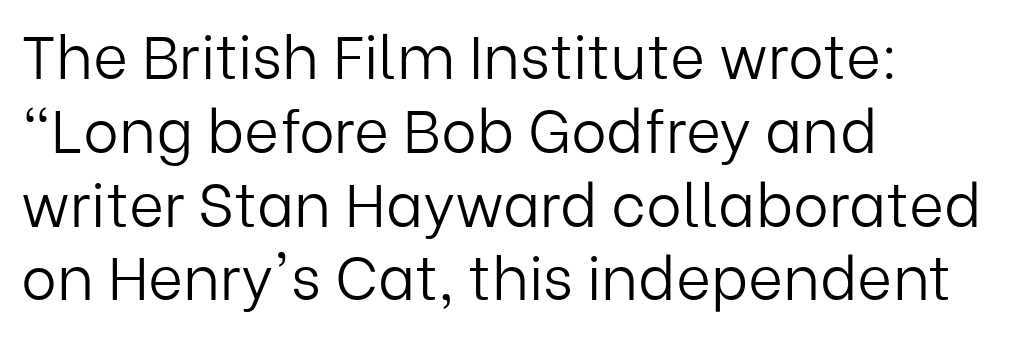
A typesetter would call this proportional, since set widths differ per character. Descenders hang freely into open space. Glyph-to-glyph distance matches everyday printed text. To sum up the face: it is a sans, with no serifs. Ascenders rise straight up at ninety degrees. Alignment: flush left.
